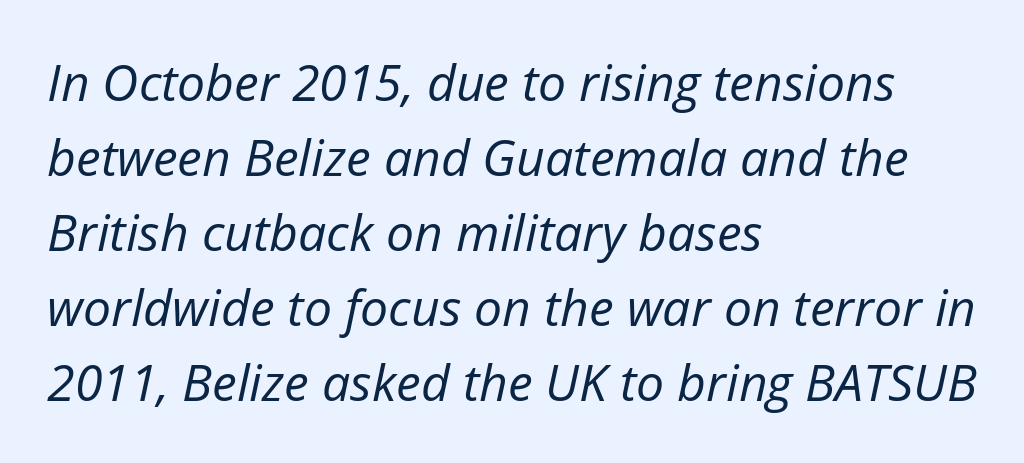
Q: Is the text bold? A: No.
Q: Is the text italic (slanted)? A: Yes, it leans right by about 12 degrees.
Q: Is the text underlined? A: No.
Q: How is the paragraph aligned? A: Left-aligned.
Q: Is the spacing between letters normal or unusually wide? A: Normal.
Q: Is the spacing between lines tight, normal or loose? A: Normal.
Q: Width (condensed, normal, or wide)? A: Normal.
Q: Stroke contrast? A: Low.
Q: x-height? A: Medium.
Q: Monospaced? A: No.
